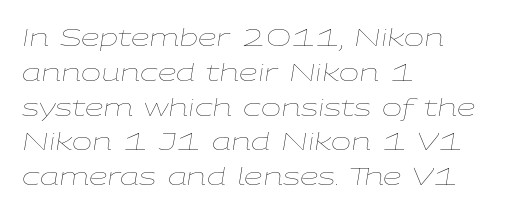
Typeset ragged right — the left edge is the straight one. The gaps between neighbouring characters are ordinary and unremarkable. The passage shown is not bold in any degree. The rows are spaced the way most documents space them.
